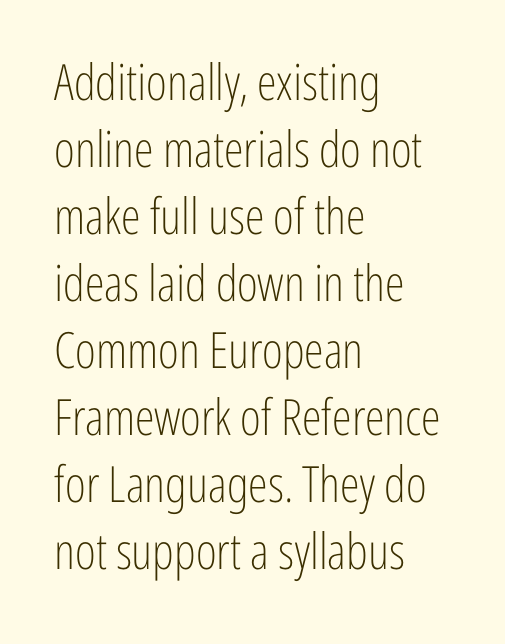
{"serif": "no", "italic": "no", "bold": "no", "weight": "light", "width": "condensed", "stroke_contrast": "low", "x_height": "medium", "monospaced": "no", "underline": "no", "align": "left", "line_spacing": "normal", "line_spacing_ratio": 1.34, "letter_spacing": "normal", "letter_spacing_em": 0.0, "glyph_px": 50}
